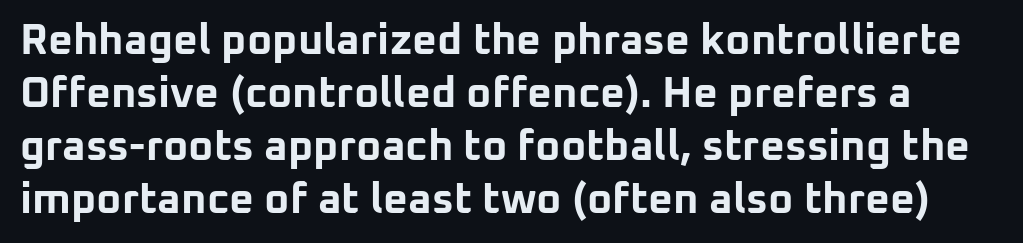
{"serif": "no", "italic": "no", "bold": "yes", "weight": "bold", "width": "normal", "stroke_contrast": "low", "x_height": "medium", "monospaced": "no", "underline": "no", "line_spacing_ratio": 1.23, "letter_spacing": "normal", "letter_spacing_em": 0.0, "glyph_px": 43}
